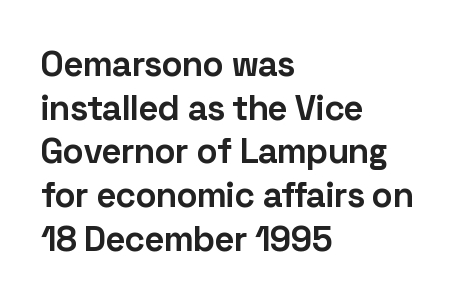
Q: Is the text bold? A: Yes.
Q: Is the text italic (slanted)? A: No, it is upright.
Q: Is the typeface a serif or a sans-serif typeface? A: Sans-serif.
Q: Is the text underlined? A: No.
Q: How is the paragraph aligned? A: Left-aligned.
Q: Is the spacing between letters normal or unusually wide? A: Normal.
Q: Is the spacing between lines tight, normal or loose? A: Normal.
Q: Width (condensed, normal, or wide)? A: Normal.
Q: Stroke contrast? A: Low.
Q: x-height? A: Medium.
Q: Monospaced? A: No.
